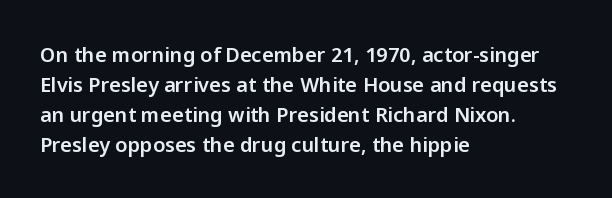
The image shows 20 px text type, upright; set left-aligned, normal line spacing (1.5x), normal letter spacing, not underlined.
